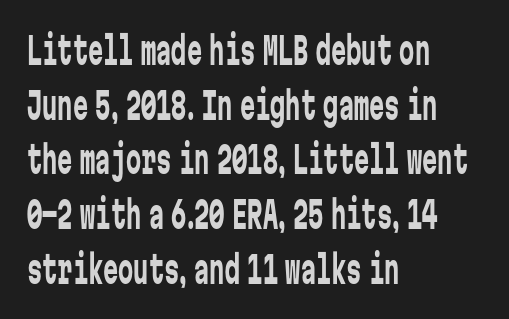
The image shows 38 px regular-weight, condensed sans-serif type, upright, monospaced; set left-aligned, normal line spacing (1.44x), normal letter spacing, not underlined; low stroke contrast and a medium x-height.
